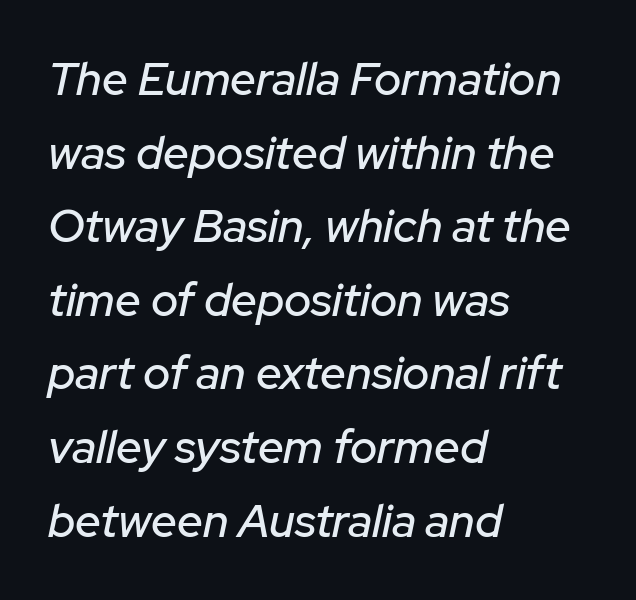
{"italic": "yes", "lean": "right", "slant_degrees": 12, "width": "normal", "stroke_contrast": "low", "x_height": "medium", "monospaced": "no", "underline": "no", "align": "left", "line_spacing": "normal", "line_spacing_ratio": 1.6, "letter_spacing": "normal", "letter_spacing_em": 0.0, "glyph_px": 46}
